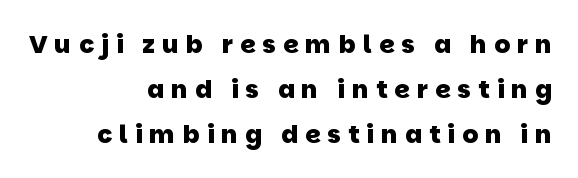
Q: Is the text bold? A: Yes.
Q: Is the text underlined? A: No.
Q: How is the paragraph aligned? A: Right-aligned.
Q: Is the spacing between letters normal or unusually wide? A: Unusually wide.
